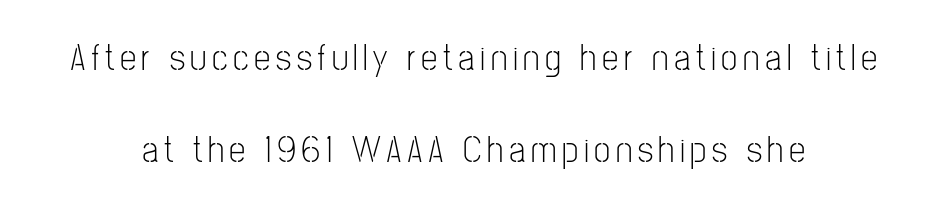
Q: Is the text bold? A: No.
Q: Is the text italic (slanted)? A: No, it is upright.
Q: Is the typeface a serif or a sans-serif typeface? A: Sans-serif.
Q: Is the text underlined? A: No.
Q: How is the paragraph aligned? A: Centered.
Q: Is the spacing between lines tight, normal or loose? A: Loose.
Q: Width (condensed, normal, or wide)? A: Condensed.
Q: Stroke contrast? A: Low.
Q: x-height? A: Medium.
Q: Monospaced? A: No.
